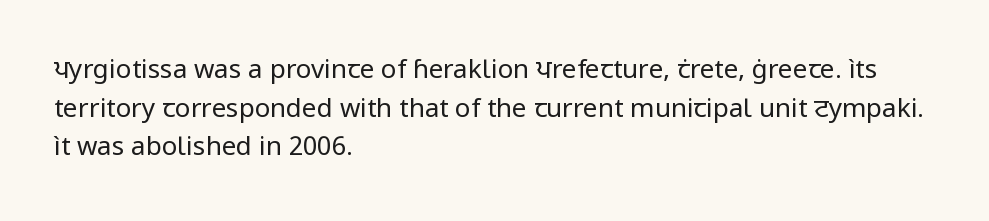
{"italic": "no", "bold": "no", "underline": "no", "align": "left", "line_spacing": "normal", "line_spacing_ratio": 1.49, "letter_spacing": "normal", "letter_spacing_em": 0.0, "glyph_px": 26}
